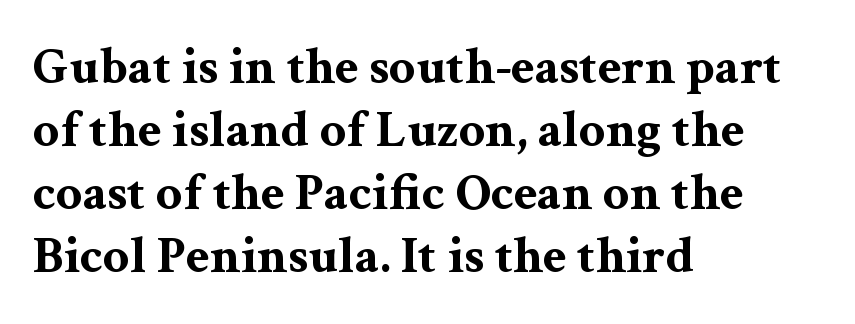
These lines were composed using upright roman letters. This sample has the flowing, uneven cadence of proportional lettering. Strong, thick strokes mark this as bold type. These lines stack with their left ends in a neat column. What stands out about the letter spacing? Nothing — it is the standard amount. Does the type have serifs? Yes, each stem ends in a small foot.
